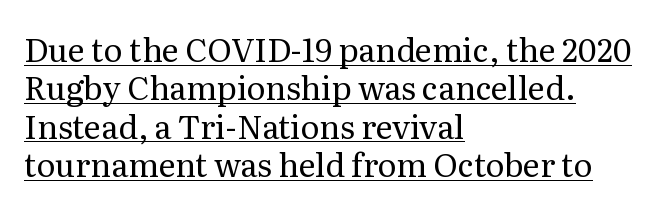
{"serif": "yes", "italic": "no", "bold": "no", "weight": "regular", "width": "normal", "stroke_contrast": "medium", "x_height": "medium", "monospaced": "no", "underline": "yes", "align": "left", "line_spacing_ratio": 1.2, "letter_spacing": "normal", "letter_spacing_em": 0.0, "glyph_px": 32}
